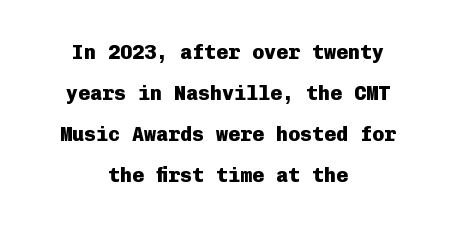
Q: Is the text bold? A: Yes.
Q: Is the text italic (slanted)? A: No, it is upright.
Q: Is the text underlined? A: No.
Q: How is the paragraph aligned? A: Centered.
Q: Is the spacing between letters normal or unusually wide? A: Normal.
Q: Is the spacing between lines tight, normal or loose? A: Loose.
